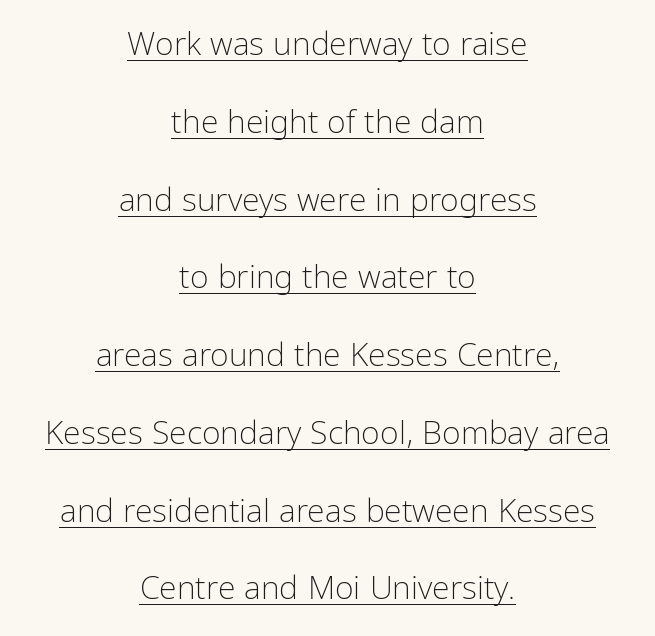
Q: Is the text bold? A: No.
Q: Is the text italic (slanted)? A: No, it is upright.
Q: Is the typeface a serif or a sans-serif typeface? A: Sans-serif.
Q: Is the text underlined? A: Yes.
Q: How is the paragraph aligned? A: Centered.
Q: Is the spacing between letters normal or unusually wide? A: Normal.
Q: Is the spacing between lines tight, normal or loose? A: Loose.
Q: Width (condensed, normal, or wide)? A: Condensed.
Q: Stroke contrast? A: Low.
Q: x-height? A: Medium.
Q: Monospaced? A: No.
